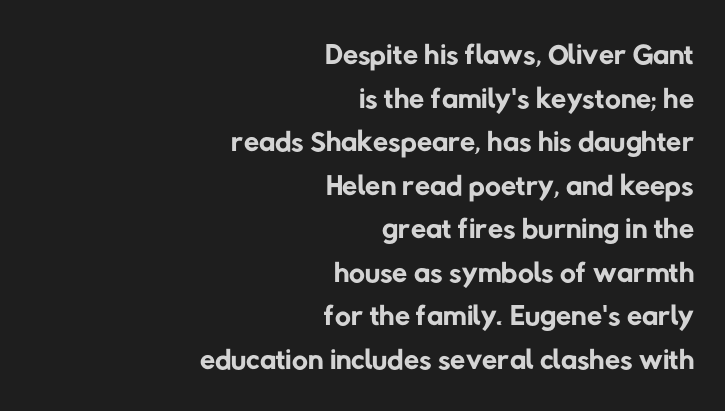
Q: Is the text bold? A: No.
Q: Is the typeface a serif or a sans-serif typeface? A: Sans-serif.
Q: Is the text underlined? A: No.
Q: How is the paragraph aligned? A: Right-aligned.
Q: Is the spacing between letters normal or unusually wide? A: Normal.
Q: Is the spacing between lines tight, normal or loose? A: Tight.
Q: Width (condensed, normal, or wide)? A: Normal.
Q: Stroke contrast? A: Low.
Q: x-height? A: Medium.
Q: Monospaced? A: No.
